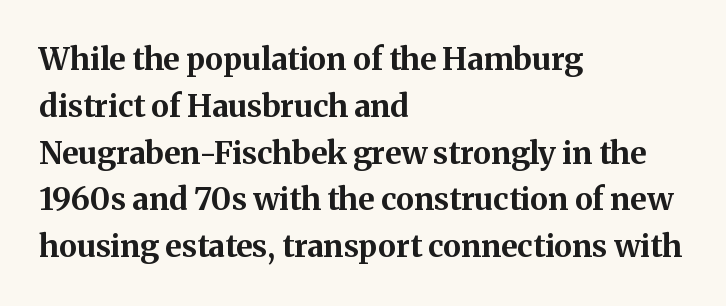
This sample uses a serif face. No italicization has been applied; the sample stays upright. A classic flush-left, rag-right setting is used for this passage. Typographic density is high because the face is bold. Quick note: interline space is typical. Clear beneath every line of the passage.
